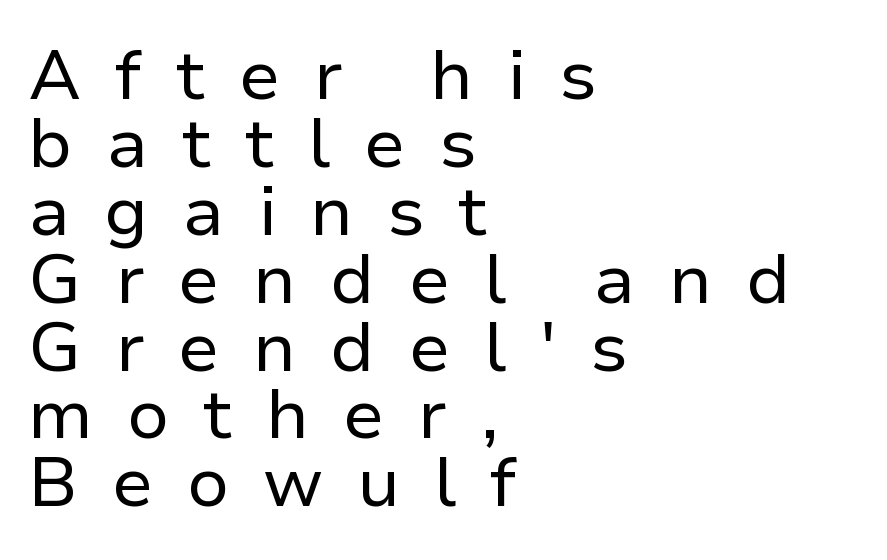
The lines are quadded left. This is the regular roman posture of the typeface. Note the varied advance widths — an 'i' is clearly narrower than an 'm'. Tracking here is generous; glyphs stand well apart from one another.
